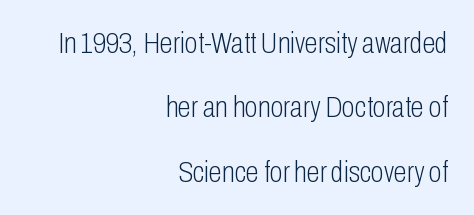
Q: Is the text bold? A: No.
Q: Is the text italic (slanted)? A: No, it is upright.
Q: Is the typeface a serif or a sans-serif typeface? A: Sans-serif.
Q: Is the text underlined? A: No.
Q: How is the paragraph aligned? A: Right-aligned.
Q: Is the spacing between letters normal or unusually wide? A: Normal.
Q: Is the spacing between lines tight, normal or loose? A: Loose.
Q: Width (condensed, normal, or wide)? A: Condensed.
Q: Stroke contrast? A: Low.
Q: x-height? A: Medium.
Q: Monospaced? A: No.
